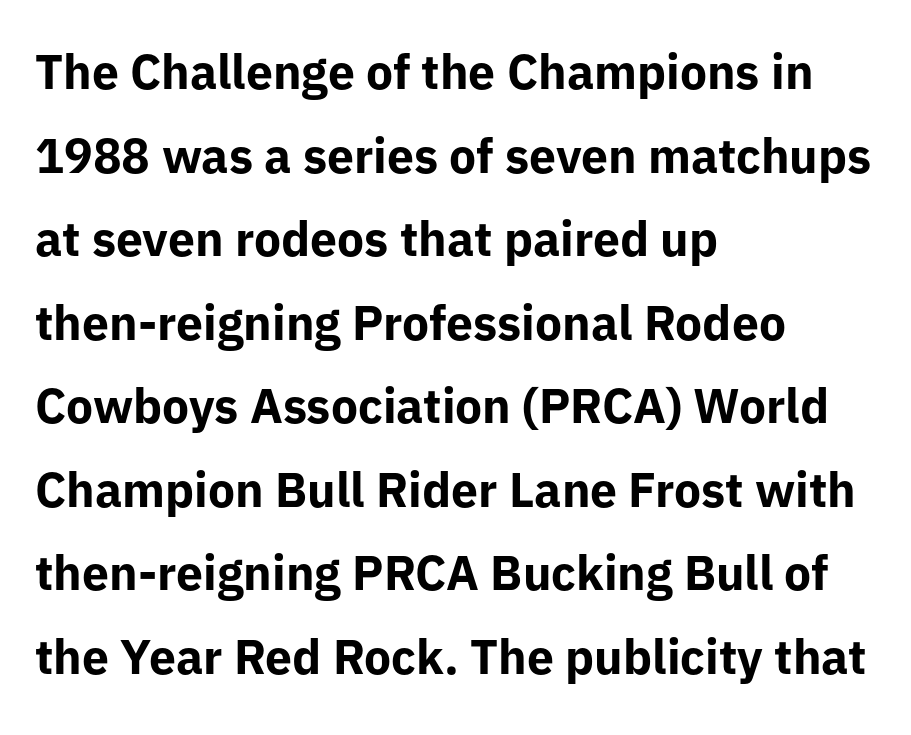
Q: Is the text bold? A: Yes.
Q: Is the text italic (slanted)? A: No, it is upright.
Q: Is the typeface a serif or a sans-serif typeface? A: Sans-serif.
Q: Is the text underlined? A: No.
Q: How is the paragraph aligned? A: Left-aligned.
Q: Is the spacing between letters normal or unusually wide? A: Normal.
Q: Width (condensed, normal, or wide)? A: Normal.
Q: Stroke contrast? A: Low.
Q: x-height? A: Medium.
Q: Monospaced? A: No.
